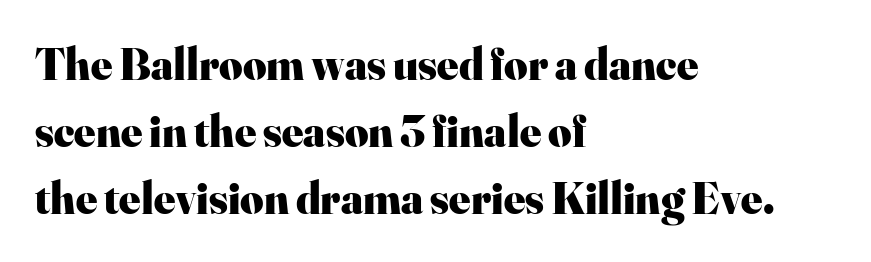
Q: Is the text bold? A: Yes.
Q: Is the text italic (slanted)? A: No, it is upright.
Q: Is the typeface a serif or a sans-serif typeface? A: Serif.
Q: Is the text underlined? A: No.
Q: How is the paragraph aligned? A: Left-aligned.
Q: Is the spacing between letters normal or unusually wide? A: Normal.
Q: Is the spacing between lines tight, normal or loose? A: Normal.
Q: Width (condensed, normal, or wide)? A: Normal.
Q: Stroke contrast? A: High.
Q: x-height? A: Small.
Q: Monospaced? A: No.
